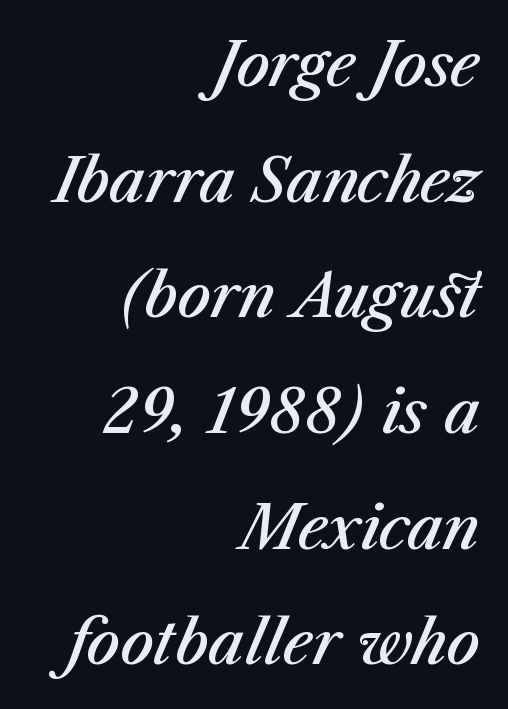
{"italic": "yes", "lean": "right", "slant_degrees": 23, "bold": "semi", "weight": "semibold", "width": "normal", "stroke_contrast": "medium", "x_height": "medium", "monospaced": "no", "underline": "no", "align": "right", "line_spacing": "loose", "line_spacing_ratio": 1.96, "letter_spacing": "normal", "letter_spacing_em": 0.0, "glyph_px": 59}
